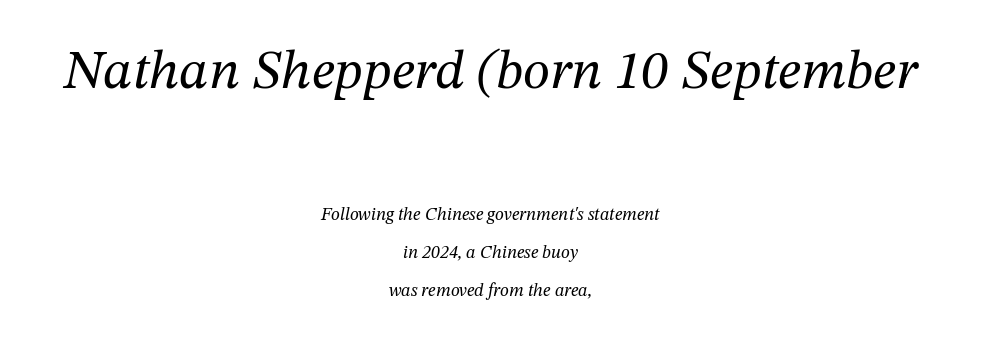
{"serif": "yes", "italic": "yes", "lean": "right", "slant_degrees": 12, "bold": "no", "weight": "regular", "width": "normal", "stroke_contrast": "medium", "x_height": "medium", "monospaced": "no", "underline": "no", "align": "center", "line_spacing": "loose", "line_spacing_ratio": 2.11, "letter_spacing": "normal", "letter_spacing_em": 0.0, "larger_block": "first", "size_ratio": 3.06, "glyph_px": 55}
